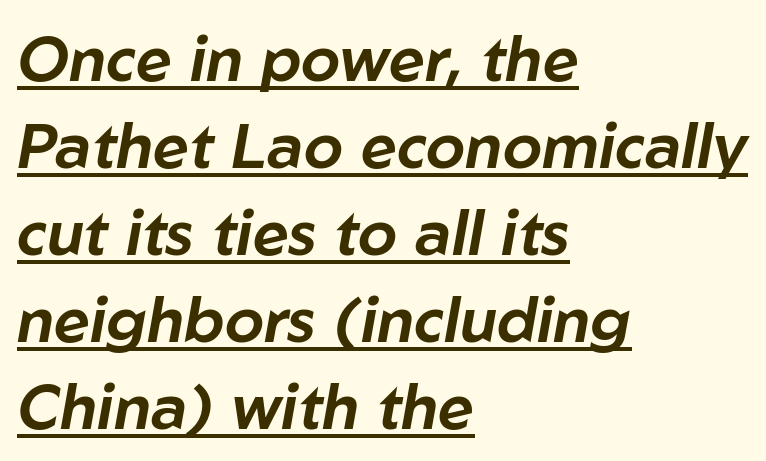
Caption: standard tracking, unaltered. Compared with typical paragraphs, the rows here are spaced about the same. Like a heading marked for emphasis, these lines bear an underscore. Every character sits at an angle, as italics do.
